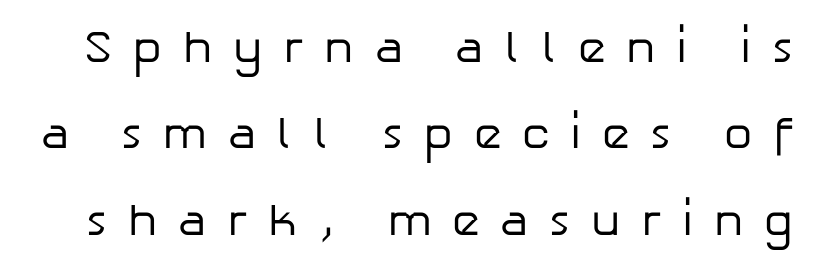
Q: Is the text bold? A: No.
Q: Is the text italic (slanted)? A: No, it is upright.
Q: Is the typeface a serif or a sans-serif typeface? A: Sans-serif.
Q: Is the text underlined? A: No.
Q: Is the spacing between letters normal or unusually wide? A: Unusually wide.
Q: Is the spacing between lines tight, normal or loose? A: Loose.
Q: Width (condensed, normal, or wide)? A: Normal.
Q: Stroke contrast? A: Low.
Q: x-height? A: Medium.
Q: Monospaced? A: No.
